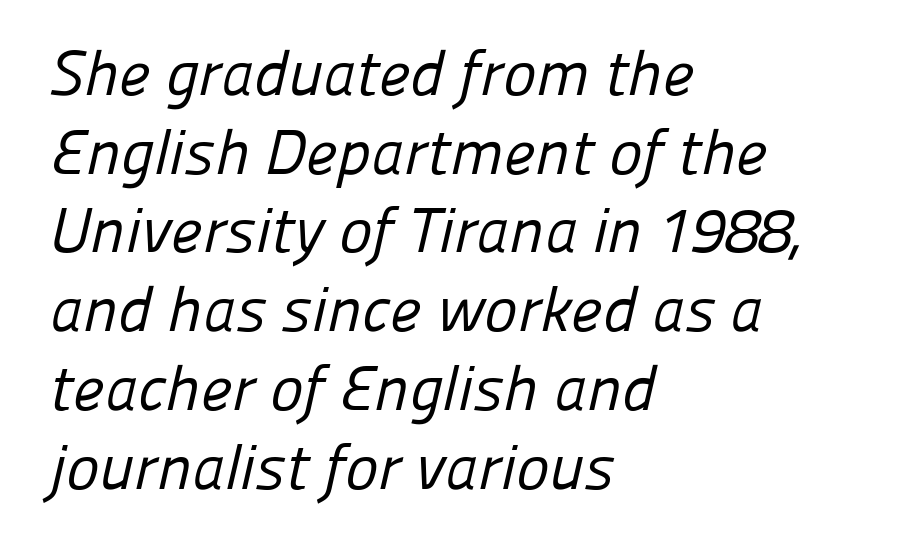
The image shows 63 px regular-weight sans-serif type; set left-aligned, normal line spacing (1.25x), normal letter spacing, not underlined; low stroke contrast and a medium x-height.
